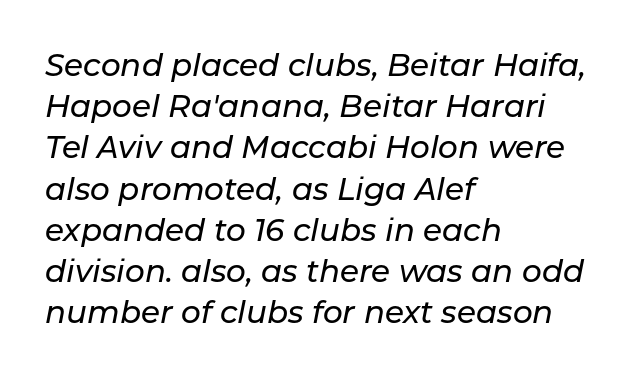
The image shows 31 px text type, italic (leaning right); set left-aligned, normal line spacing (1.33x), normal letter spacing, not underlined; low stroke contrast and a medium x-height.
